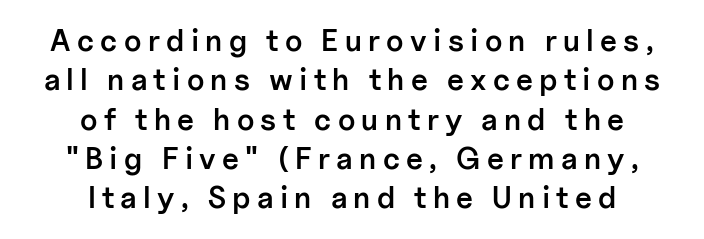
{"serif": "no", "italic": "no", "bold": "semi", "weight": "semibold", "width": "normal", "stroke_contrast": "low", "x_height": "medium", "monospaced": "no", "underline": "no", "align": "center", "line_spacing": "normal", "line_spacing_ratio": 1.31, "letter_spacing": "wide", "letter_spacing_em": 0.21, "glyph_px": 30}
